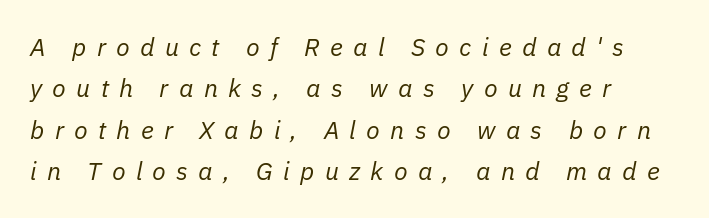
Q: Is the text bold? A: No.
Q: Is the text italic (slanted)? A: Yes, it leans right by about 11 degrees.
Q: Is the text underlined? A: No.
Q: How is the paragraph aligned? A: Left-aligned.
Q: Is the spacing between letters normal or unusually wide? A: Unusually wide.
Q: Is the spacing between lines tight, normal or loose? A: Normal.
